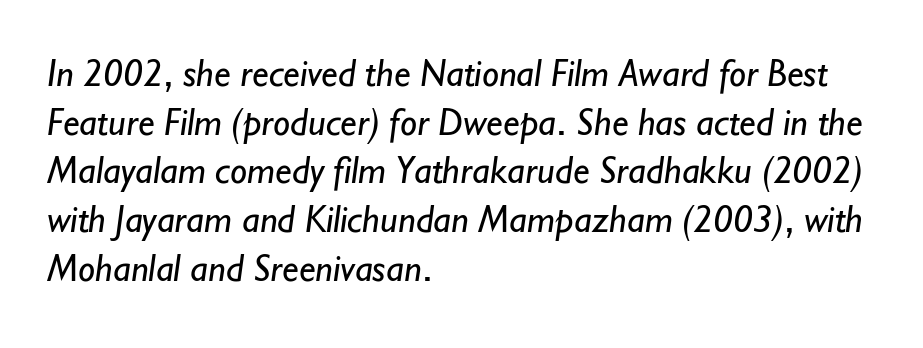
A student would call this left alignment; a typographer would say flush left, rag right. Descenders hang freely into open space. Honestly, the row spacing looks completely unremarkable. The typeface chosen for these lines omits serifs. The face used here is proportionally spaced, like ordinary book or web type.
